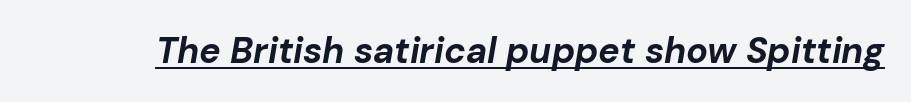
Nobody touched the tracking dial on this one. Descenders here cross a horizontal rule under the line. Heavy-handed strokes throughout: this text is bold. Would a proofreader flag this as italicized? Yes. Here the designer chose a conventional face with non-uniform glyph widths.
